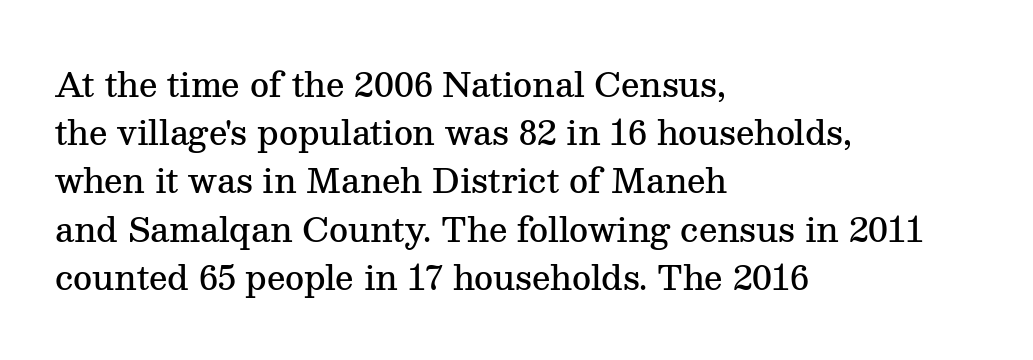
The image shows 33 px semibold serif type, upright; set left-aligned, normal line spacing (1.46x), normal letter spacing, not underlined; medium stroke contrast and a medium x-height.
